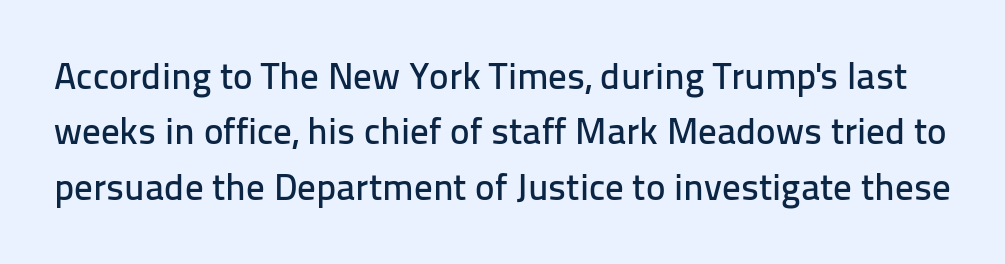
Q: Is the text italic (slanted)? A: No, it is upright.
Q: Is the typeface a serif or a sans-serif typeface? A: Sans-serif.
Q: Is the text underlined? A: No.
Q: Is the spacing between letters normal or unusually wide? A: Normal.
Q: Is the spacing between lines tight, normal or loose? A: Normal.
Q: Width (condensed, normal, or wide)? A: Normal.
Q: Stroke contrast? A: Low.
Q: x-height? A: Medium.
Q: Monospaced? A: No.
